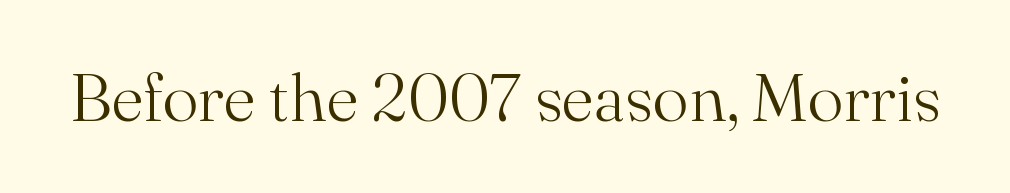
The image shows 68 px light serif type, upright; set normal letter spacing, not underlined; medium stroke contrast and a small x-height.
